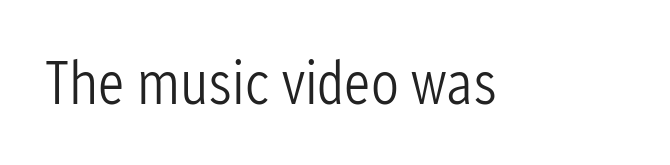
The image shows 62 px light, condensed sans-serif type, upright; set normal letter spacing, not underlined; low stroke contrast and a medium x-height.
